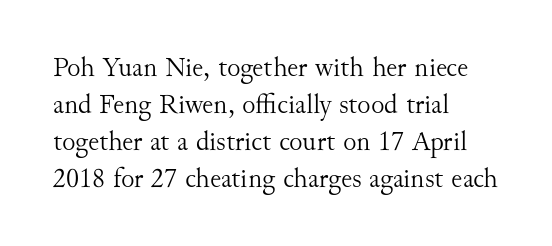
{"serif": "yes", "italic": "no", "bold": "no", "weight": "light", "width": "normal", "stroke_contrast": "medium", "x_height": "small", "monospaced": "no", "underline": "no", "align": "left", "line_spacing": "normal", "line_spacing_ratio": 1.32, "letter_spacing": "normal", "letter_spacing_em": 0.0, "glyph_px": 28}
